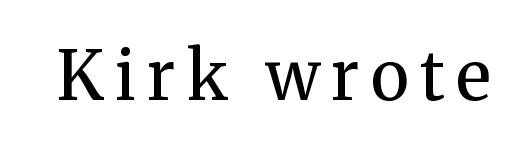
A typesetter would call this proportional, since set widths differ per character. Style check: upright. Unbolded letterforms with no extra heft. Each letter's strokes conclude with small projecting serifs.
